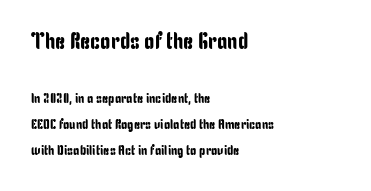
The image shows 23 px text type, upright; set left-aligned, line spacing 1.86x, normal letter spacing, not underlined; the first (top) block is 1.64x larger.
